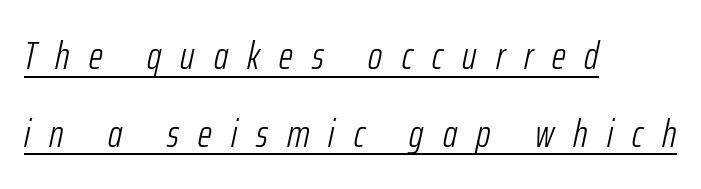
The image shows 39 px light, condensed type, italic (leaning right); set left-aligned, loose line spacing (1.99x), unusually wide letter spacing (+0.49 em), underlined; low stroke contrast and a medium x-height.
